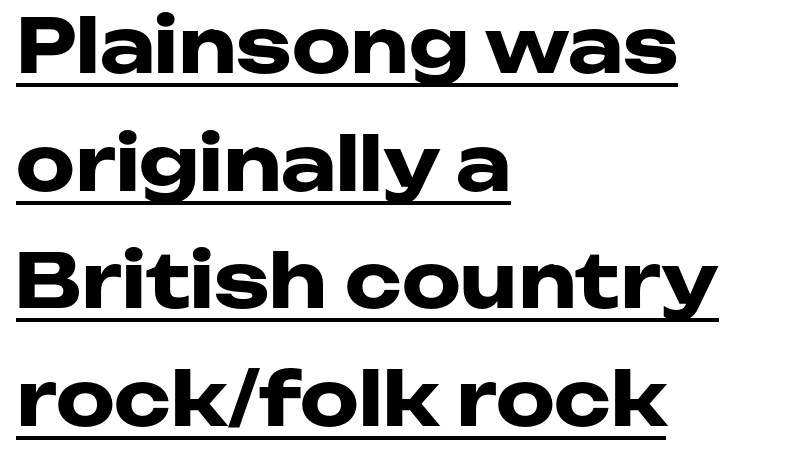
{"serif": "no", "italic": "no", "bold": "yes", "weight": "heavy", "width": "wide", "stroke_contrast": "low", "x_height": "medium", "monospaced": "no", "underline": "yes", "align": "left", "line_spacing": "normal", "line_spacing_ratio": 1.59, "letter_spacing": "normal", "letter_spacing_em": 0.0, "glyph_px": 74}
